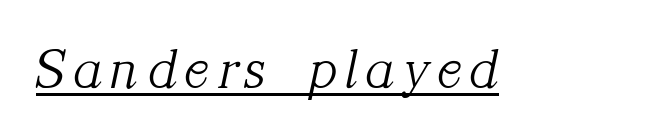
The image shows 58 px light serif type, italic (leaning right); set underlined; medium stroke contrast and a medium x-height.
